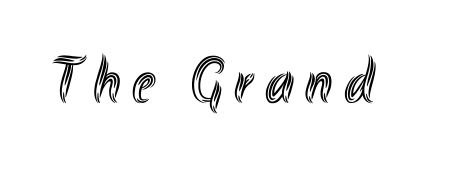
The image shows 65 px condensed type; set not underlined; a small x-height.
